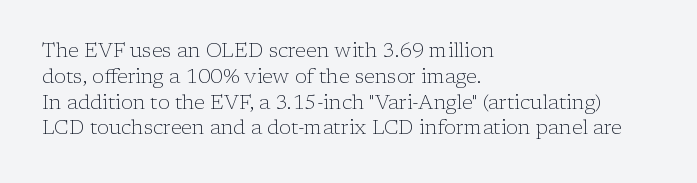
The image shows 20 px text type, upright; set left-aligned, normal line spacing (1.29x), normal letter spacing, not underlined.
